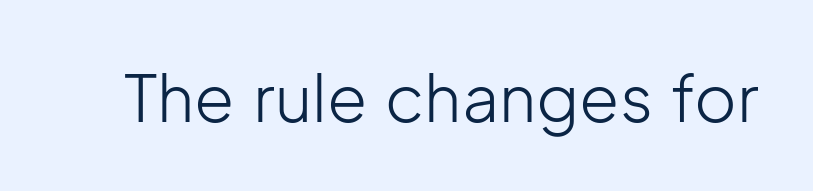
The image shows 65 px light sans-serif type, upright; set normal letter spacing, not underlined; low stroke contrast and a medium x-height.
